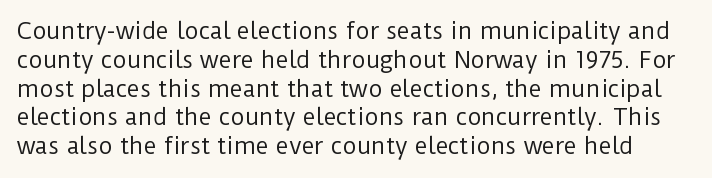
Q: Is the text bold? A: No.
Q: Is the text italic (slanted)? A: No, it is upright.
Q: Is the text underlined? A: No.
Q: Is the spacing between letters normal or unusually wide? A: Normal.
Q: Is the spacing between lines tight, normal or loose? A: Normal.
